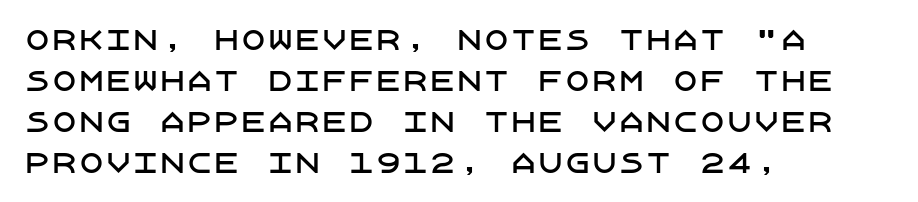
Underlining? Definitely not there. The passage shown stacks its lines at a standard gap. Tall strokes in this sample are plumb rather than angled. Is the block centered? No — it sits flush against the left margin.
